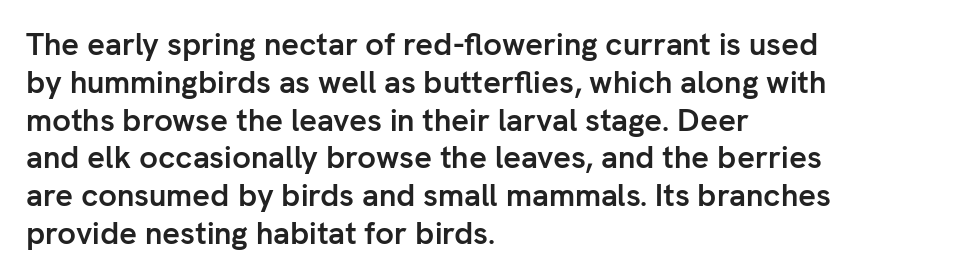
This sample has the flowing, uneven cadence of proportional lettering. The font family rendered here belongs to the sans-serif group. It's the straight-up-and-down kind of type. The string is rendered with underlining switched off. The lines in this sample share a left origin and differ only in where they stop. Tracking value appears to be zero — textbook default spacing.
